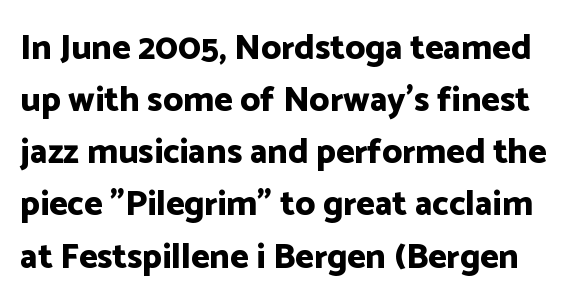
{"serif": "no", "italic": "no", "bold": "yes", "weight": "bold", "width": "normal", "stroke_contrast": "low", "x_height": "medium", "monospaced": "no", "underline": "no", "line_spacing": "normal", "line_spacing_ratio": 1.49, "letter_spacing": "normal", "letter_spacing_em": 0.0, "glyph_px": 35}
